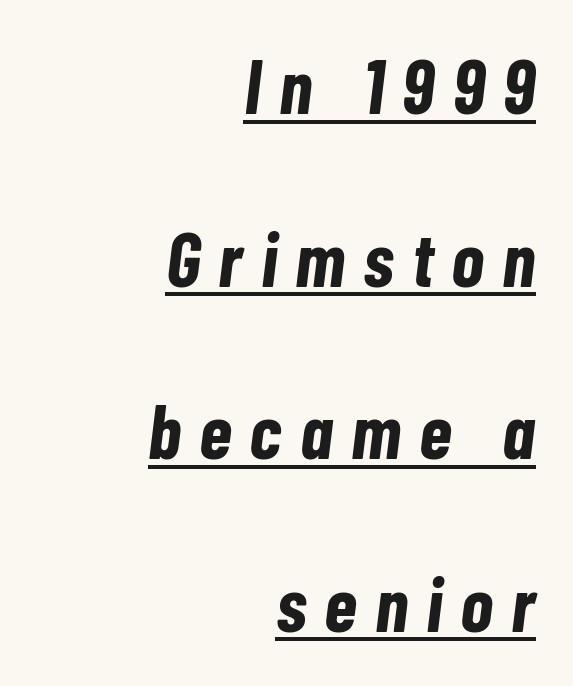
Q: Is the text bold? A: Yes.
Q: Is the text italic (slanted)? A: Yes, it leans right by about 7 degrees.
Q: Is the text underlined? A: Yes.
Q: How is the paragraph aligned? A: Right-aligned.
Q: Is the spacing between letters normal or unusually wide? A: Unusually wide.
Q: Is the spacing between lines tight, normal or loose? A: Loose.
Q: Width (condensed, normal, or wide)? A: Condensed.
Q: Stroke contrast? A: Low.
Q: x-height? A: Medium.
Q: Monospaced? A: No.
